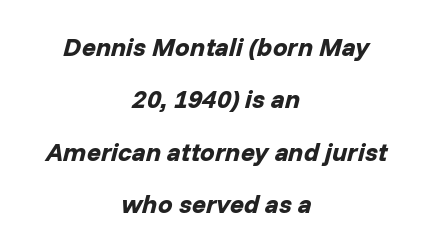
Leading: increased. Visually the block forms a symmetrical silhouette, jagged on both flanks. As a designer I'd log this as weight 700, bold. Letters rest on an invisible, unmarked baseline.
